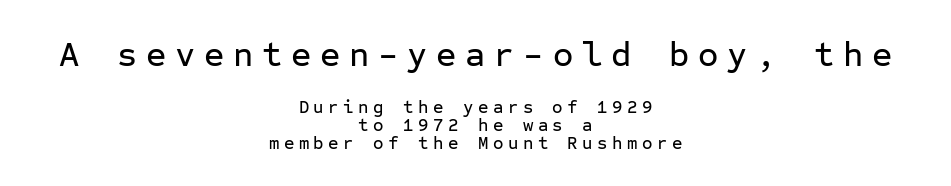
Q: Is the text italic (slanted)? A: No, it is upright.
Q: Is the typeface a serif or a sans-serif typeface? A: Sans-serif.
Q: Is the text underlined? A: No.
Q: How is the paragraph aligned? A: Centered.
Q: Is the spacing between letters normal or unusually wide? A: Unusually wide.
Q: Is the spacing between lines tight, normal or loose? A: Tight.
Q: Which block of text is set in a larger size, the first (top) or the second (bottom)? A: The first (top) one.
Q: Width (condensed, normal, or wide)? A: Normal.
Q: Stroke contrast? A: Low.
Q: x-height? A: Medium.
Q: Monospaced? A: Yes.
